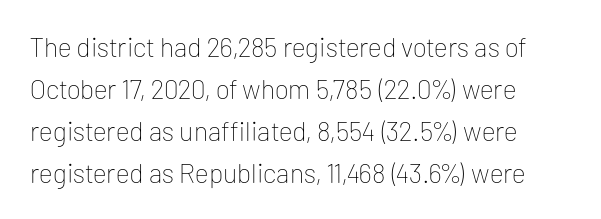
The image shows 27 px text type, upright; set left-aligned, normal line spacing (1.55x), normal letter spacing, not underlined.
